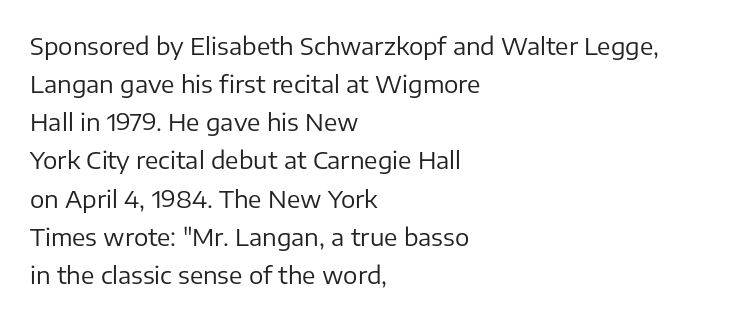
{"italic": "no", "bold": "no", "underline": "no", "align": "left", "line_spacing": "normal", "line_spacing_ratio": 1.59, "letter_spacing": "normal", "letter_spacing_em": 0.0, "glyph_px": 24}
